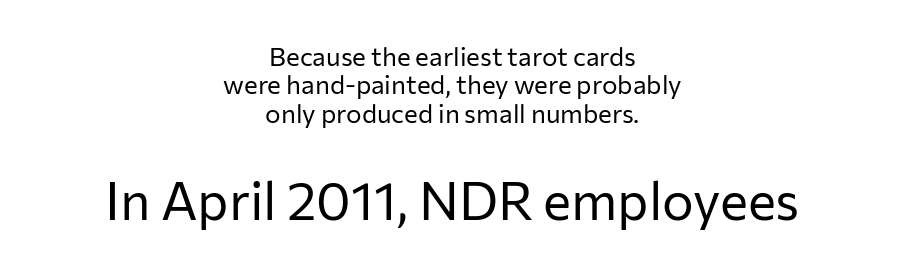
Q: Is the text bold? A: No.
Q: Is the text italic (slanted)? A: No, it is upright.
Q: Is the typeface a serif or a sans-serif typeface? A: Sans-serif.
Q: Is the text underlined? A: No.
Q: How is the paragraph aligned? A: Centered.
Q: Is the spacing between letters normal or unusually wide? A: Normal.
Q: Is the spacing between lines tight, normal or loose? A: Tight.
Q: Which block of text is set in a larger size, the first (top) or the second (bottom)? A: The second (bottom) one.
Q: Width (condensed, normal, or wide)? A: Normal.
Q: Stroke contrast? A: Low.
Q: x-height? A: Medium.
Q: Monospaced? A: No.
